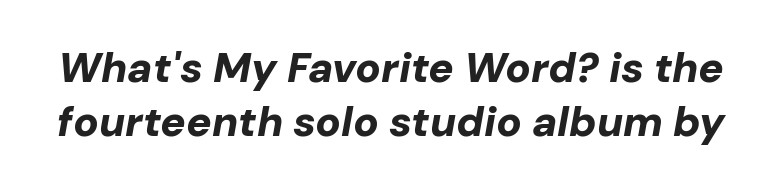
The image shows 42 px bold type, italic (leaning right); set normal line spacing (1.29x), normal letter spacing, not underlined; low stroke contrast and a medium x-height.
